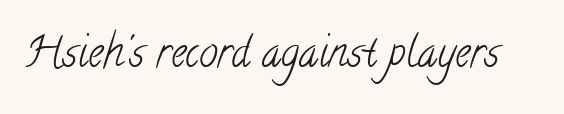
The rendering uses natural spacing where letterforms have individual widths. Standard letterfit; no display-style spreading of the glyphs. The strip under each line holds only bare page. Little horizontal feet cap the strokes, marking this as serif type. Stems and bowls with no extra thickness — not bold.
